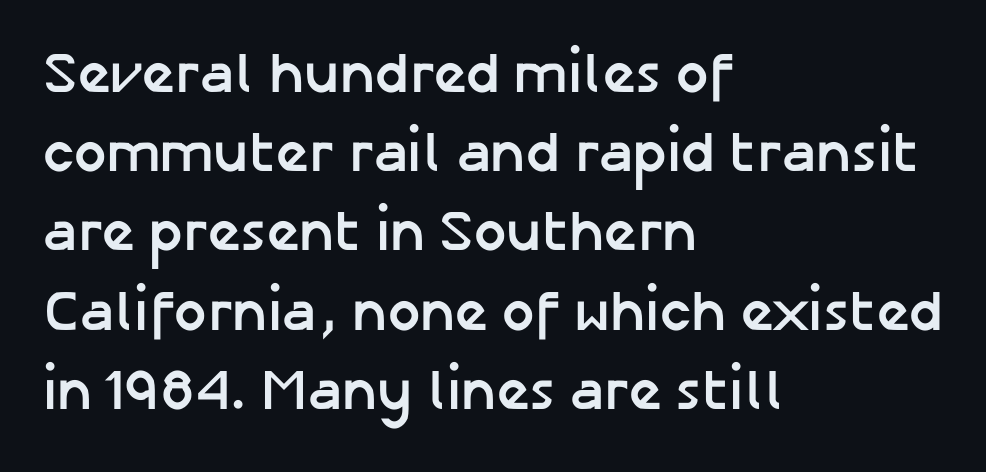
{"serif": "no", "italic": "no", "bold": "yes", "weight": "semibold", "width": "normal", "stroke_contrast": "low", "x_height": "medium", "monospaced": "no", "underline": "no", "align": "left", "line_spacing": "normal", "line_spacing_ratio": 1.39, "letter_spacing": "normal", "letter_spacing_em": 0.0, "glyph_px": 57}
